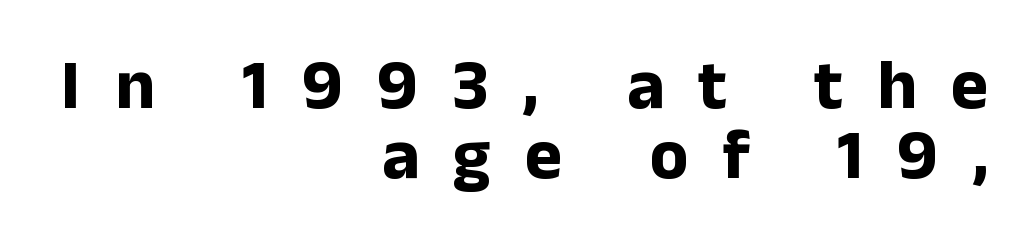
Q: Is the text bold? A: Yes.
Q: Is the text italic (slanted)? A: No, it is upright.
Q: Is the typeface a serif or a sans-serif typeface? A: Sans-serif.
Q: Is the text underlined? A: No.
Q: How is the paragraph aligned? A: Right-aligned.
Q: Is the spacing between letters normal or unusually wide? A: Unusually wide.
Q: Is the spacing between lines tight, normal or loose? A: Tight.
Q: Width (condensed, normal, or wide)? A: Normal.
Q: Stroke contrast? A: Low.
Q: x-height? A: Medium.
Q: Monospaced? A: No.
